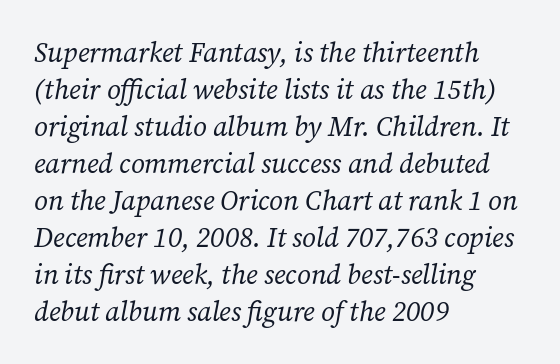
The image shows 27 px text type, italic (leaning right); set left-aligned, normal line spacing (1.37x), normal letter spacing, not underlined.
